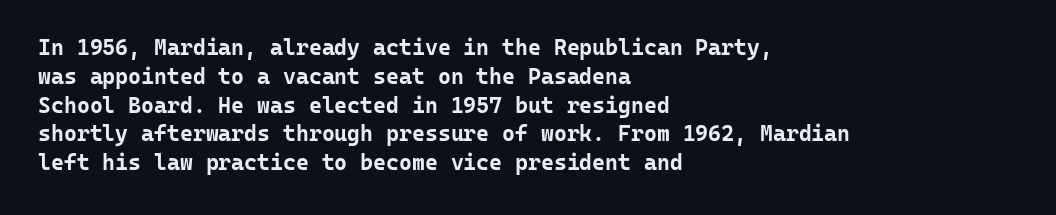
The rows are spaced the way most documents space them. Its strokes are broad and dark, the hallmark of bold type. Posture: upright roman. A bare baseline throughout the passage.
